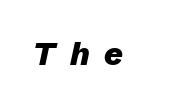
{"italic": "yes", "lean": "right", "slant_degrees": 12, "bold": "yes", "weight": "heavy", "width": "normal", "stroke_contrast": "low", "x_height": "medium", "monospaced": "no", "underline": "no", "letter_spacing": "wide", "letter_spacing_em": 0.46, "glyph_px": 32}
